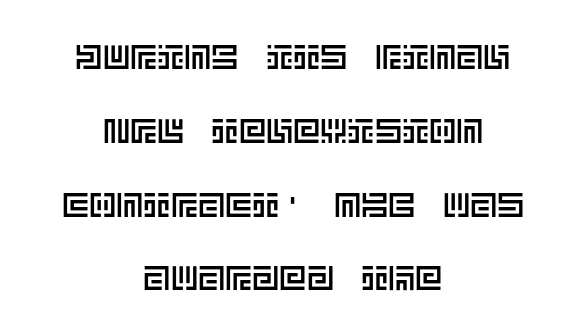
{"italic": "no", "width": "normal", "x_height": "large", "underline": "no", "align": "center", "line_spacing": "loose", "line_spacing_ratio": 2.17, "letter_spacing": "normal", "letter_spacing_em": 0.0, "glyph_px": 34}
